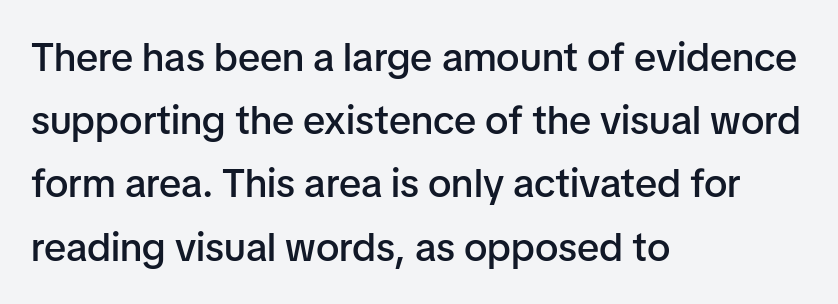
Alignment: flush left. Has an underline been added? It has not. The letterforms sit shoulder to shoulder at normal distance. Spacing verdict: proportional, widths tailored to each character. Reading down the column, the eye jumps a familiar distance to each next line. The type sits square on the baseline with zero lean.
